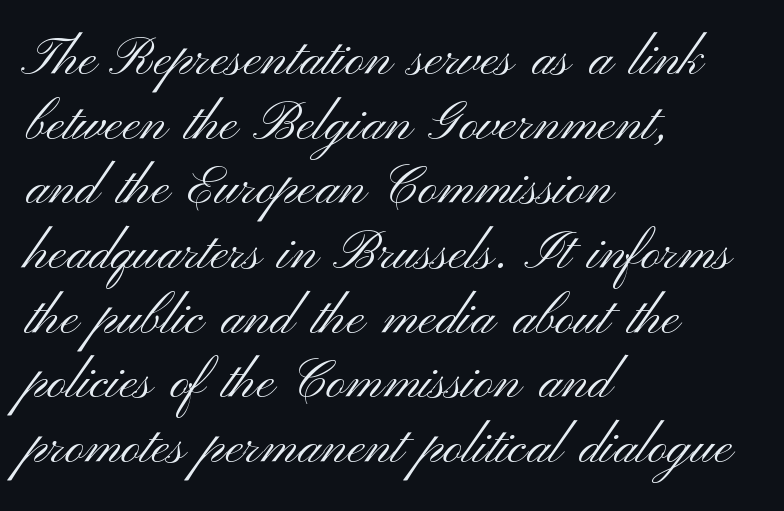
{"serif": "no", "bold": "no", "weight": "light", "width": "wide", "stroke_contrast": "medium", "x_height": "small", "monospaced": "no", "underline": "no", "align": "left", "line_spacing_ratio": 1.22, "letter_spacing": "normal", "letter_spacing_em": 0.0, "glyph_px": 53}
